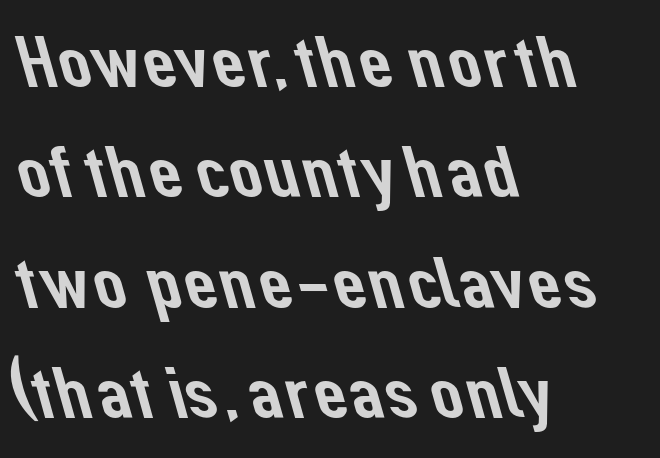
These lines are rendered in a variable-pitch font. Typographically, this falls in the sans-serif category. Horizontally, the lines are justified to the leading edge only. Clear beneath every line of the passage.
